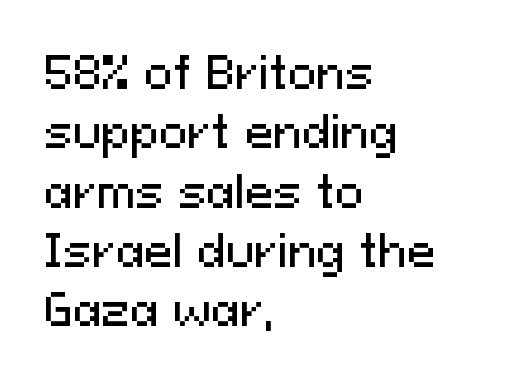
{"serif": "no", "italic": "no", "width": "normal", "stroke_contrast": "medium", "x_height": "medium", "monospaced": "no", "underline": "no", "align": "left", "line_spacing": "normal", "line_spacing_ratio": 1.38, "letter_spacing": "normal", "letter_spacing_em": 0.0, "glyph_px": 43}
